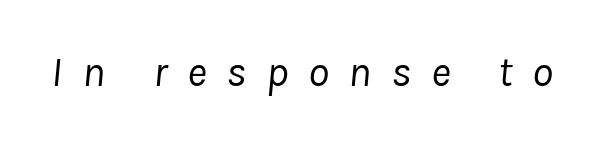
Beneath every word, the page is bare. Students, note that the glyphs here are deliberately spaced far apart. The typography opts for an oblique posture over an upright one. Each stroke keeps to a modest, everyday thickness or less.
